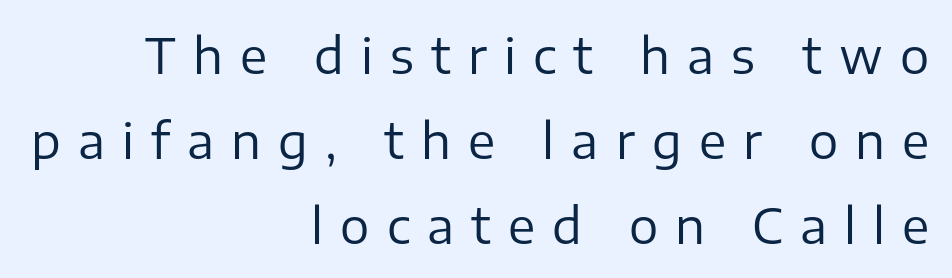
Q: Is the text bold? A: No.
Q: Is the text italic (slanted)? A: No, it is upright.
Q: Is the typeface a serif or a sans-serif typeface? A: Sans-serif.
Q: Is the text underlined? A: No.
Q: How is the paragraph aligned? A: Right-aligned.
Q: Is the spacing between letters normal or unusually wide? A: Unusually wide.
Q: Width (condensed, normal, or wide)? A: Normal.
Q: Stroke contrast? A: Low.
Q: x-height? A: Medium.
Q: Monospaced? A: No.
